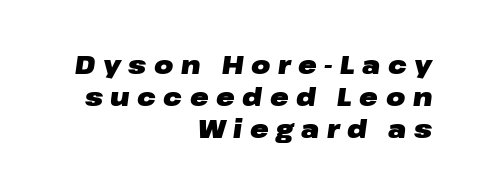
Q: Is the text bold? A: Yes.
Q: Is the text italic (slanted)? A: Yes, it leans right by about 8 degrees.
Q: Is the text underlined? A: No.
Q: How is the paragraph aligned? A: Right-aligned.
Q: Is the spacing between letters normal or unusually wide? A: Unusually wide.
Q: Is the spacing between lines tight, normal or loose? A: Normal.
